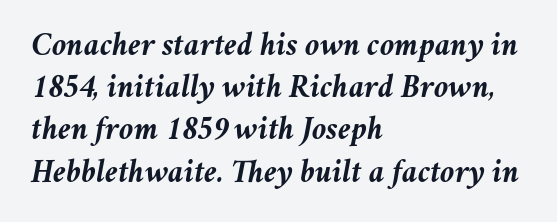
The image shows 33 px semibold type, italic (leaning right); set left-aligned, normal line spacing (1.28x), normal letter spacing, not underlined; medium stroke contrast and a medium x-height.
